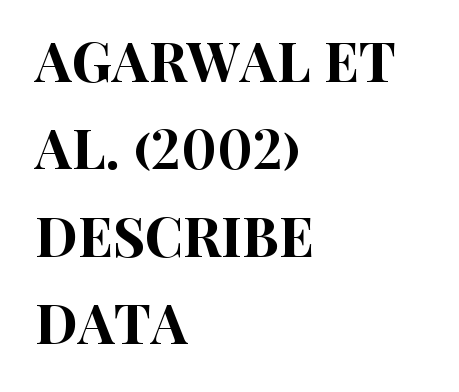
The image shows 55 px condensed sans-serif type, upright; set left-aligned, normal line spacing (1.59x), normal letter spacing, not underlined; high stroke contrast and a large x-height.
